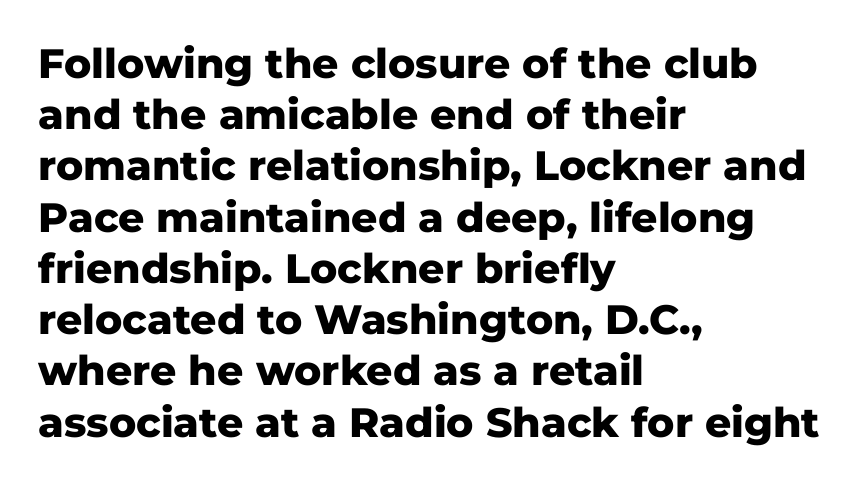
{"serif": "no", "italic": "no", "bold": "yes", "weight": "heavy", "width": "normal", "stroke_contrast": "low", "x_height": "medium", "monospaced": "no", "underline": "no", "align": "left", "line_spacing": "normal", "line_spacing_ratio": 1.25, "letter_spacing": "normal", "letter_spacing_em": 0.0, "glyph_px": 41}
